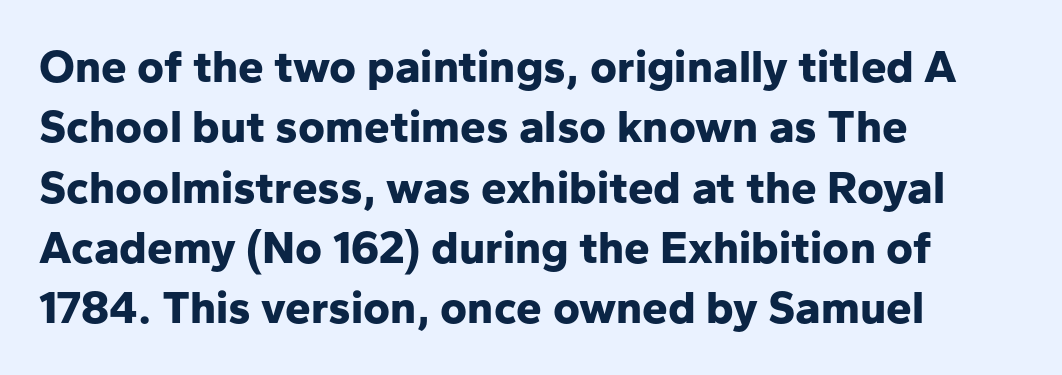
Vertical spacing — default. A typesetter would call this zero additional tracking. Every character sits straight up, as roman type does. Each letter keeps its own natural width here, so spacing adapts to shape. This is sans-serif lettering, the kind often seen on screens and signage.
